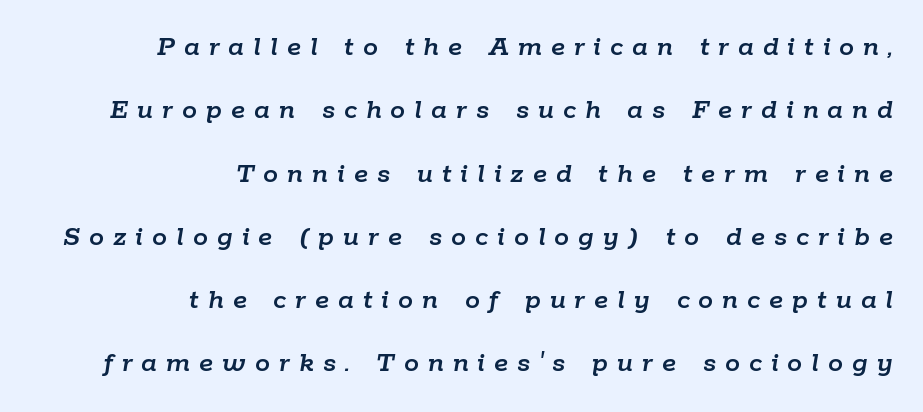
Q: Is the text italic (slanted)? A: Yes, it leans right by about 9 degrees.
Q: Is the text underlined? A: No.
Q: How is the paragraph aligned? A: Right-aligned.
Q: Is the spacing between letters normal or unusually wide? A: Unusually wide.
Q: Is the spacing between lines tight, normal or loose? A: Loose.
Q: Width (condensed, normal, or wide)? A: Normal.
Q: Stroke contrast? A: Low.
Q: x-height? A: Medium.
Q: Monospaced? A: No.
